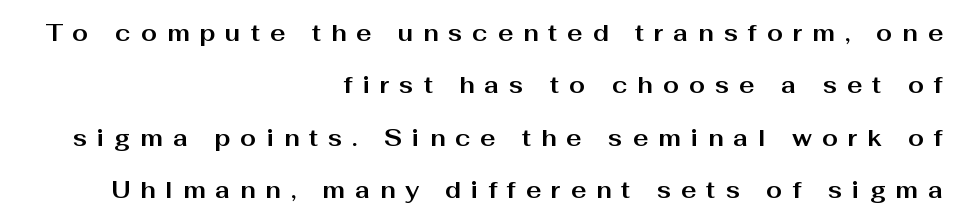
Descender tails drop into unmarked territory. Italic: no, the glyphs are upright roman. Compared with typical body copy, the letter spacing here is much looser. The passage is arranged like a letterhead date or caption credit — flush right. This sample trades compactness for vertical openness between lines. These lines carry a lot of weight — the face is fully bold.
